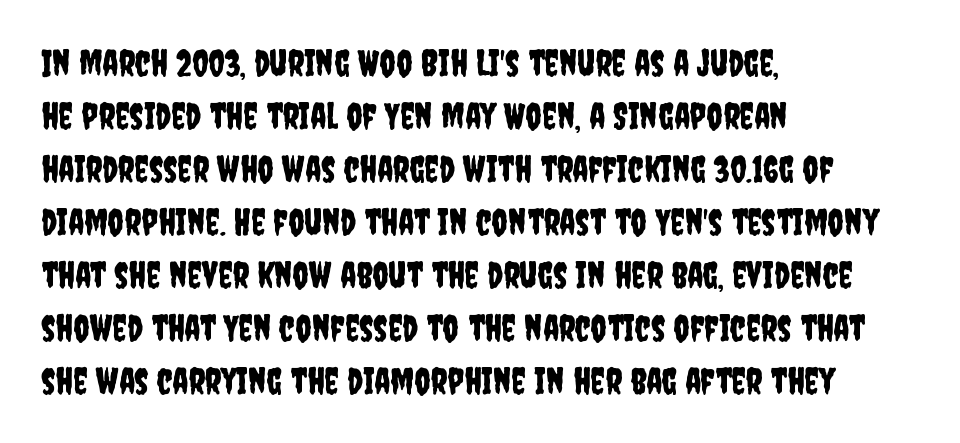
Q: Is the text italic (slanted)? A: No, it is upright.
Q: Is the typeface a serif or a sans-serif typeface? A: Sans-serif.
Q: Is the text underlined? A: No.
Q: How is the paragraph aligned? A: Left-aligned.
Q: Is the spacing between letters normal or unusually wide? A: Normal.
Q: Is the spacing between lines tight, normal or loose? A: Normal.
Q: Width (condensed, normal, or wide)? A: Condensed.
Q: Stroke contrast? A: Low.
Q: x-height? A: Large.
Q: Monospaced? A: No.
